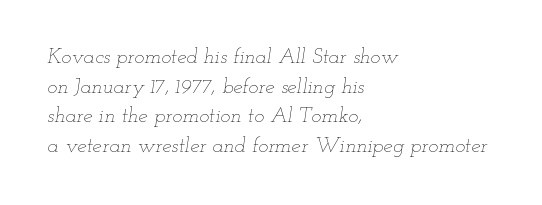
{"italic": "yes", "lean": "right", "slant_degrees": 12, "bold": "no", "underline": "no", "align": "left", "line_spacing": "normal", "line_spacing_ratio": 1.41, "letter_spacing": "normal", "letter_spacing_em": 0.0, "glyph_px": 21}
